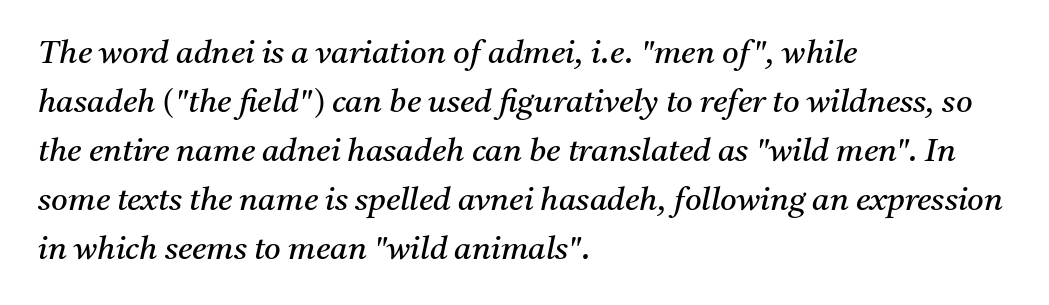
Q: Is the text bold? A: No.
Q: Is the text italic (slanted)? A: Yes, it leans right by about 11 degrees.
Q: Is the typeface a serif or a sans-serif typeface? A: Serif.
Q: Is the text underlined? A: No.
Q: How is the paragraph aligned? A: Left-aligned.
Q: Is the spacing between letters normal or unusually wide? A: Normal.
Q: Is the spacing between lines tight, normal or loose? A: Normal.
Q: Width (condensed, normal, or wide)? A: Normal.
Q: Stroke contrast? A: Medium.
Q: x-height? A: Medium.
Q: Monospaced? A: No.
